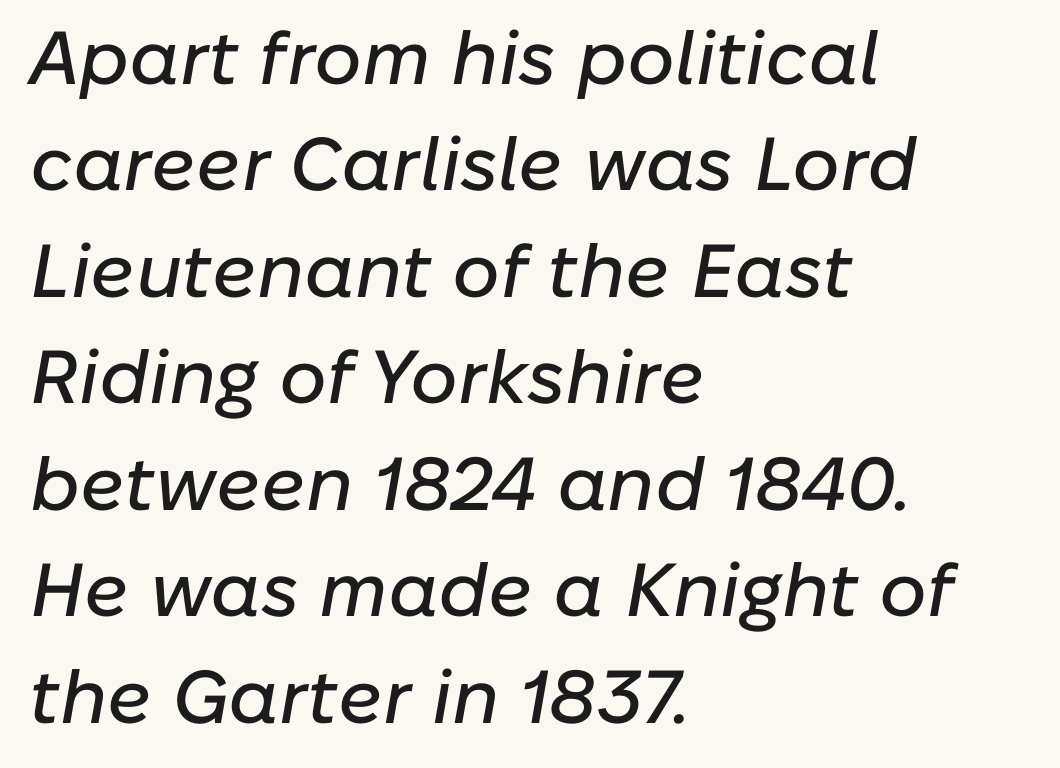
{"italic": "yes", "lean": "right", "slant_degrees": 10, "width": "normal", "stroke_contrast": "low", "x_height": "medium", "monospaced": "no", "underline": "no", "align": "left", "line_spacing": "normal", "line_spacing_ratio": 1.42, "letter_spacing": "normal", "letter_spacing_em": 0.0, "glyph_px": 75}
